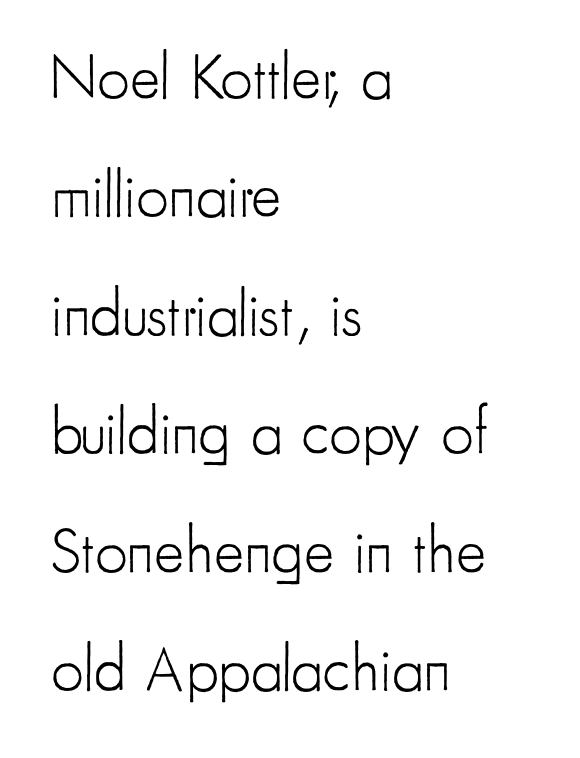
The specimen omits any rule beneath the text block's lines. A typesetter would call this zero additional tracking. Weight: regular or lighter. This sample has the flowing, uneven cadence of proportional lettering. Leftover space on each line is placed entirely after the last word.
